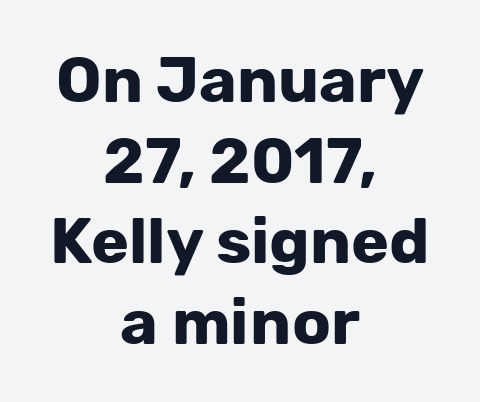
The image shows 64 px bold sans-serif type, upright; set centered, normal line spacing (1.26x), normal letter spacing, not underlined; low stroke contrast and a medium x-height.
